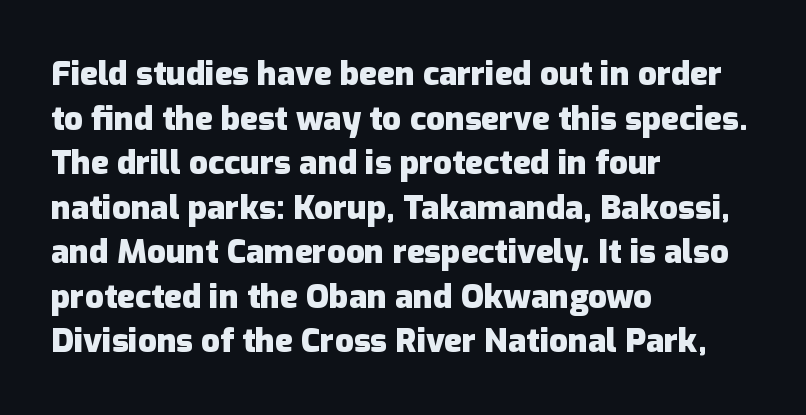
The image shows 33 px heavy sans-serif type, upright; set left-aligned, normal line spacing (1.35x), normal letter spacing, not underlined; low stroke contrast and a medium x-height.
